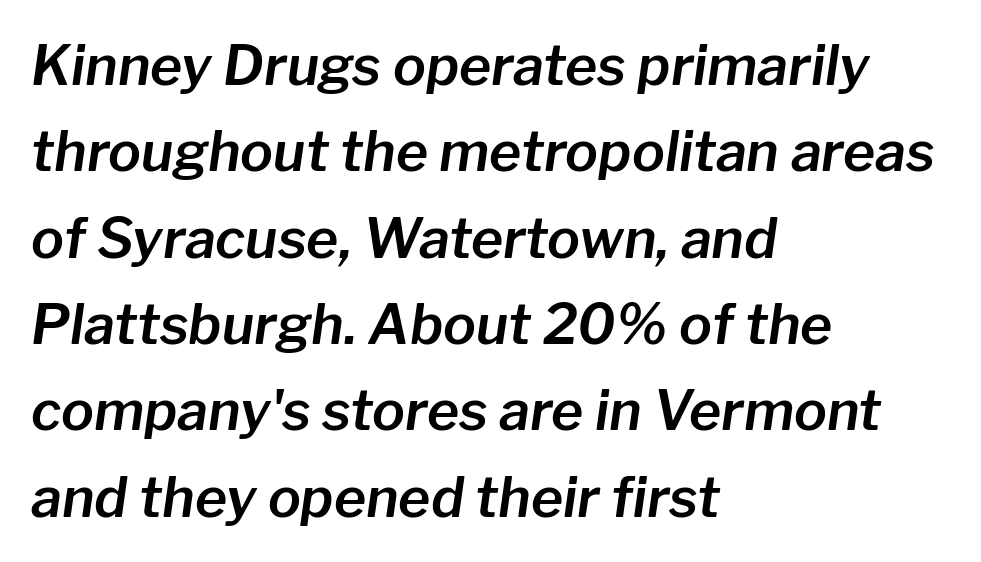
Q: Is the text italic (slanted)? A: Yes, it leans right by about 8 degrees.
Q: Is the text underlined? A: No.
Q: How is the paragraph aligned? A: Left-aligned.
Q: Is the spacing between letters normal or unusually wide? A: Normal.
Q: Is the spacing between lines tight, normal or loose? A: Normal.
Q: Width (condensed, normal, or wide)? A: Normal.
Q: Stroke contrast? A: Low.
Q: x-height? A: Medium.
Q: Monospaced? A: No.
